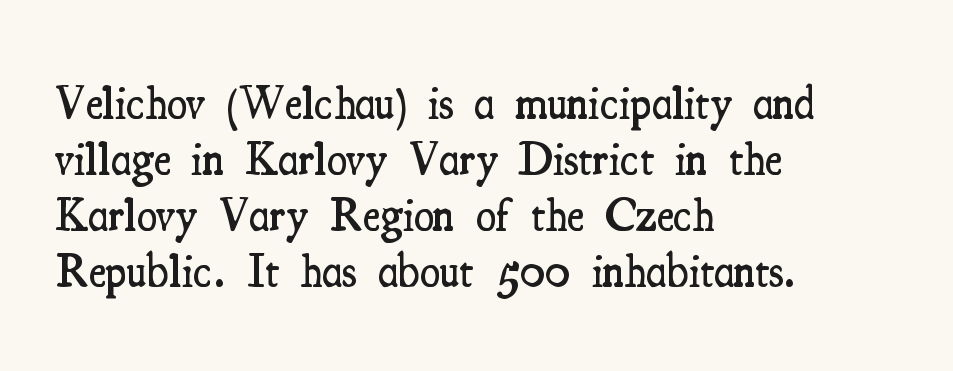
The image shows 46 px semibold, condensed serif type, upright; set left-aligned, line spacing 1.22x, normal letter spacing, not underlined; medium stroke contrast and a small x-height.
